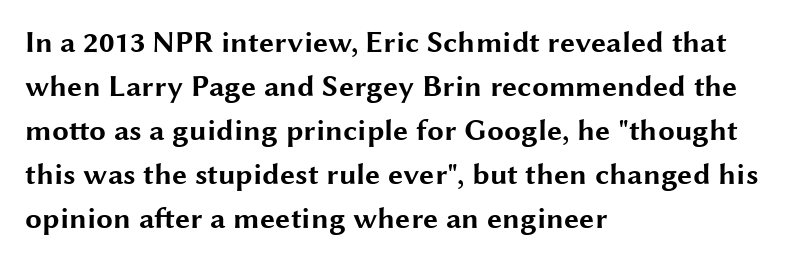
The image shows 30 px bold, wide sans-serif type, upright; set left-aligned, normal line spacing (1.47x), normal letter spacing, not underlined; medium stroke contrast and a medium x-height.
